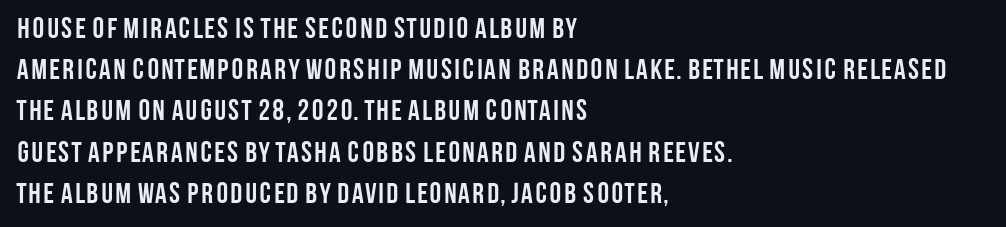
Successive baselines arrive at the customary interval. These lines carry a lot of weight — the face is fully bold. Descenders are the only things crossing below the line. A sans-serif font was chosen for this passage. This sample uses plain, unmodified letter spacing. The passage shown is typed in a proportional face where columns would drift.
